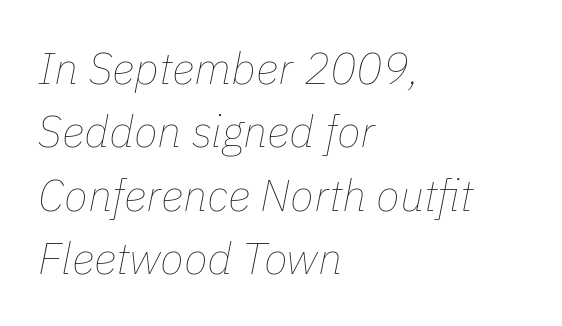
{"italic": "yes", "lean": "right", "slant_degrees": 11, "bold": "no", "weight": "thin", "width": "normal", "stroke_contrast": "low", "x_height": "medium", "monospaced": "no", "underline": "no", "align": "left", "line_spacing": "normal", "line_spacing_ratio": 1.44, "letter_spacing": "normal", "letter_spacing_em": 0.0, "glyph_px": 44}
